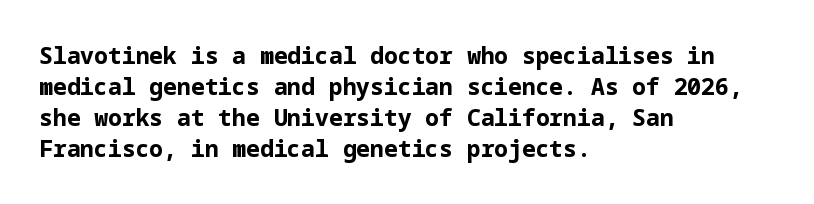
{"italic": "no", "bold": "yes", "underline": "no", "align": "left", "line_spacing": "normal", "line_spacing_ratio": 1.35, "letter_spacing": "normal", "letter_spacing_em": 0.0, "glyph_px": 23}
